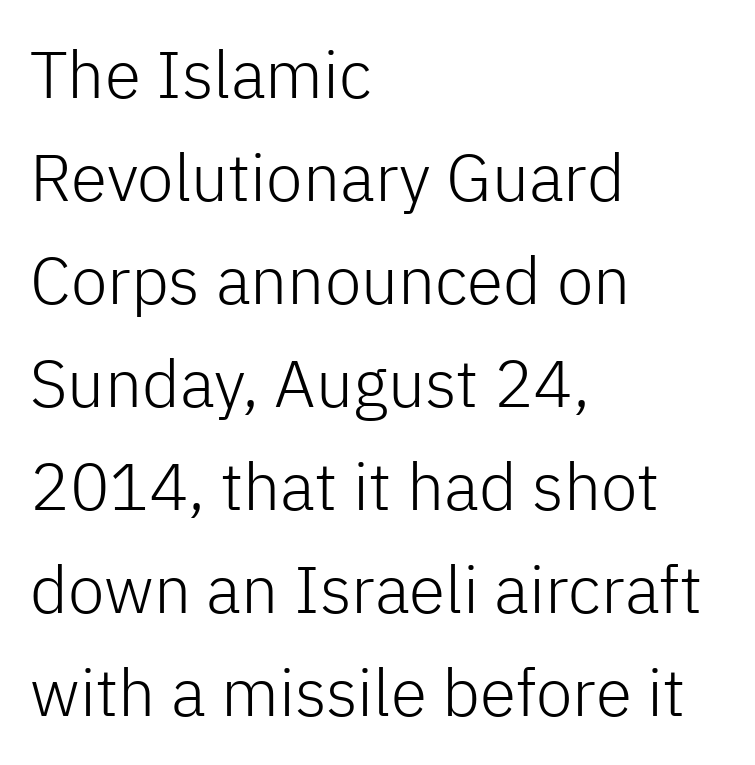
The image shows 66 px light sans-serif type, upright; set left-aligned, normal line spacing (1.56x), normal letter spacing, not underlined; low stroke contrast and a medium x-height.
